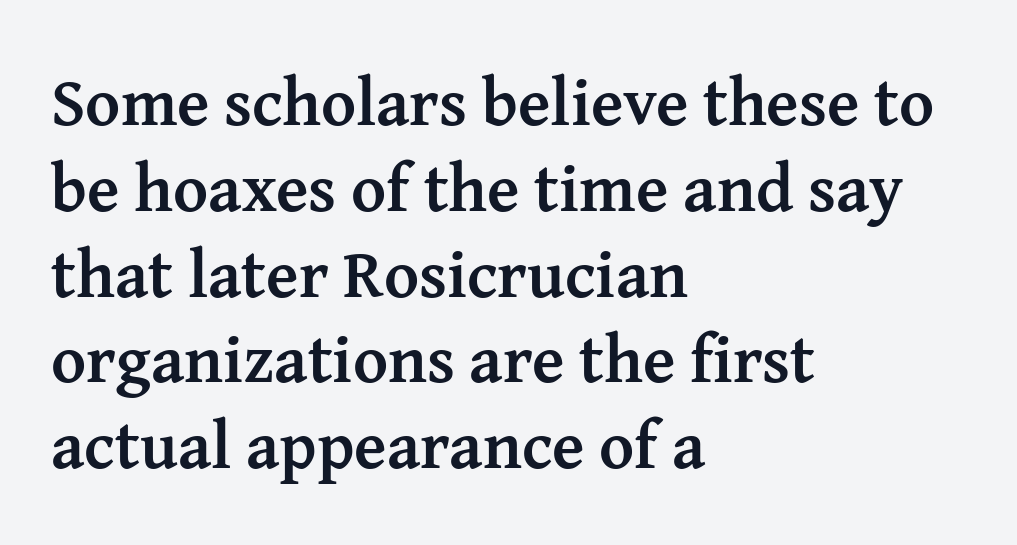
Q: Is the text bold? A: Yes.
Q: Is the text italic (slanted)? A: No, it is upright.
Q: Is the typeface a serif or a sans-serif typeface? A: Serif.
Q: Is the text underlined? A: No.
Q: How is the paragraph aligned? A: Left-aligned.
Q: Is the spacing between letters normal or unusually wide? A: Normal.
Q: Is the spacing between lines tight, normal or loose? A: Normal.
Q: Width (condensed, normal, or wide)? A: Normal.
Q: Stroke contrast? A: Medium.
Q: x-height? A: Medium.
Q: Monospaced? A: No.
